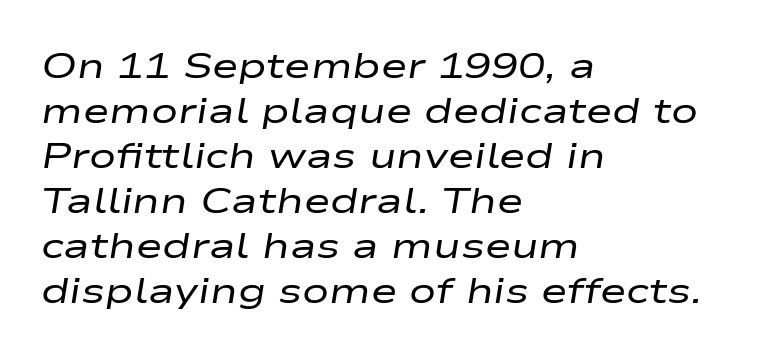
Q: Is the text bold? A: No.
Q: Is the text italic (slanted)? A: Yes, it leans right by about 9 degrees.
Q: Is the text underlined? A: No.
Q: How is the paragraph aligned? A: Left-aligned.
Q: Is the spacing between letters normal or unusually wide? A: Normal.
Q: Is the spacing between lines tight, normal or loose? A: Normal.
Q: Width (condensed, normal, or wide)? A: Wide.
Q: Stroke contrast? A: Low.
Q: x-height? A: Medium.
Q: Monospaced? A: No.
